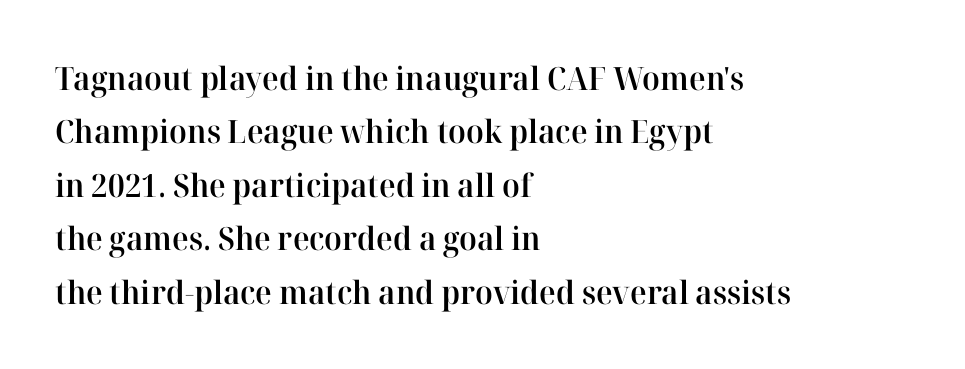
The image shows 32 px semibold serif type, upright; set left-aligned, normal line spacing (1.67x), normal letter spacing, not underlined; high stroke contrast and a medium x-height.
